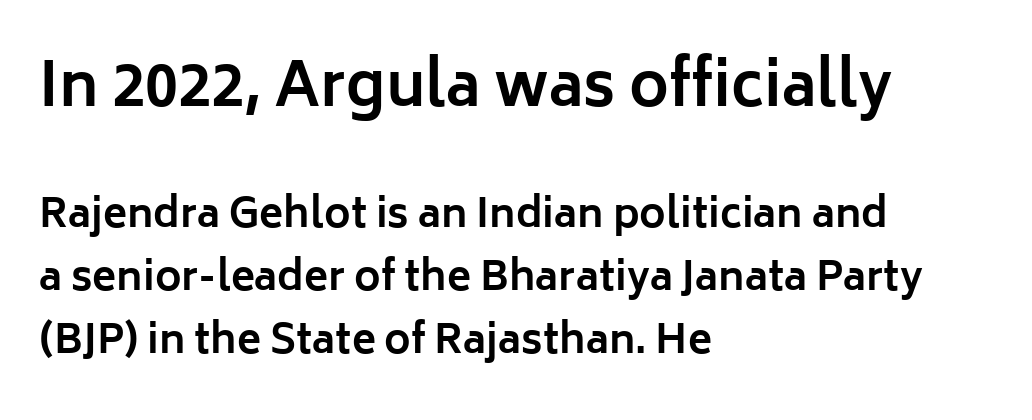
Q: Is the text bold? A: Yes.
Q: Is the text italic (slanted)? A: No, it is upright.
Q: Is the typeface a serif or a sans-serif typeface? A: Sans-serif.
Q: Is the text underlined? A: No.
Q: How is the paragraph aligned? A: Left-aligned.
Q: Is the spacing between letters normal or unusually wide? A: Normal.
Q: Is the spacing between lines tight, normal or loose? A: Normal.
Q: Which block of text is set in a larger size, the first (top) or the second (bottom)? A: The first (top) one.
Q: Width (condensed, normal, or wide)? A: Normal.
Q: Stroke contrast? A: Low.
Q: x-height? A: Medium.
Q: Monospaced? A: No.
